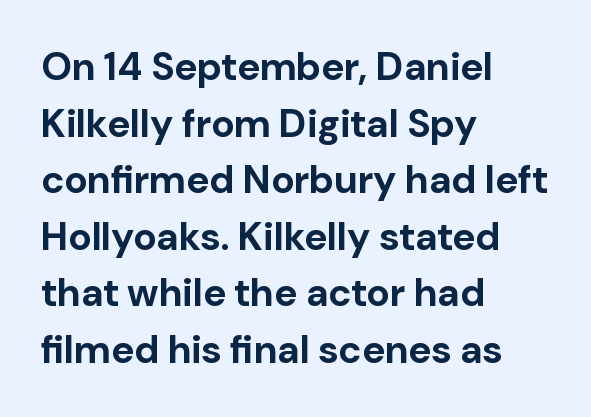
The image shows 39 px bold sans-serif type, upright; set left-aligned, normal line spacing (1.45x), normal letter spacing, not underlined; low stroke contrast and a medium x-height.
